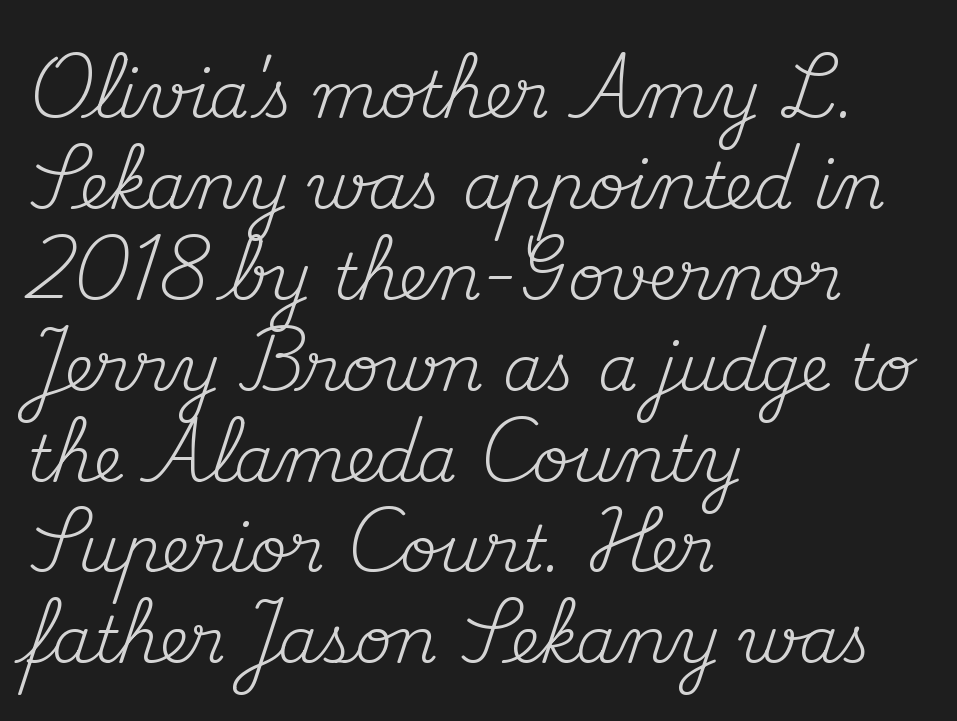
Is this a sans? No — the strokes have serifs. The passage shown is not bold in any degree. Varying glyph widths throughout — classic text-font behaviour. No extra tracking has been applied to these lines. Any mark beneath the type? The region is blank.
